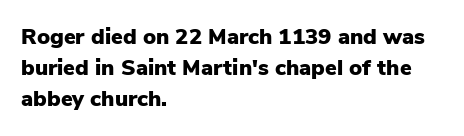
The image shows 22 px bold type, upright; set left-aligned, normal line spacing (1.41x), normal letter spacing, not underlined.
